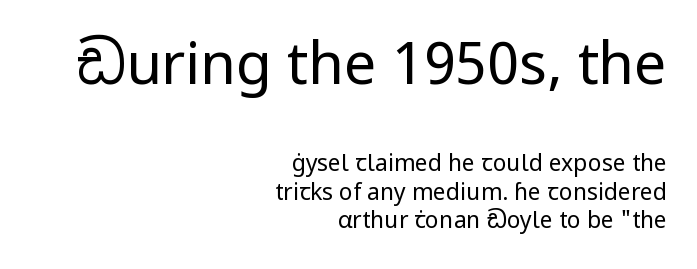
This is the regular roman posture of the typeface. A sans-serif font was chosen for this passage. Each stroke keeps to a modest, everyday thickness or less. If you drew a ruler down the right edge, every line would touch it. The rendering uses natural spacing where letterforms have individual widths. You get the large type first, then a drop to smaller type.
